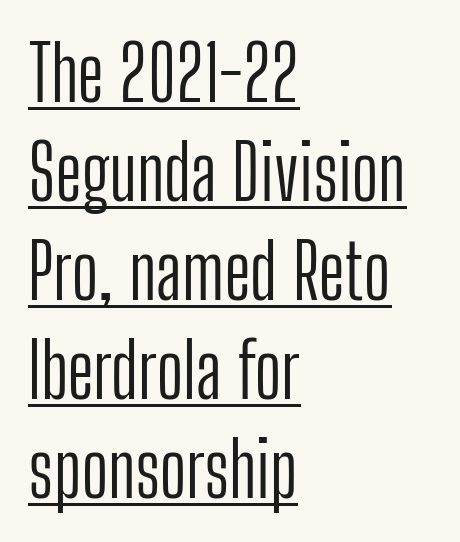
{"serif": "no", "italic": "no", "bold": "no", "weight": "light", "width": "condensed", "stroke_contrast": "low", "x_height": "medium", "monospaced": "no", "underline": "yes", "align": "left", "line_spacing": "normal", "line_spacing_ratio": 1.32, "letter_spacing": "normal", "letter_spacing_em": 0.0, "glyph_px": 75}
